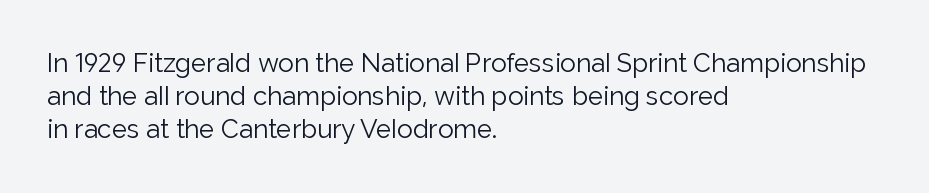
The image shows 26 px text type, upright; set left-aligned, normal line spacing (1.27x), normal letter spacing, not underlined.
